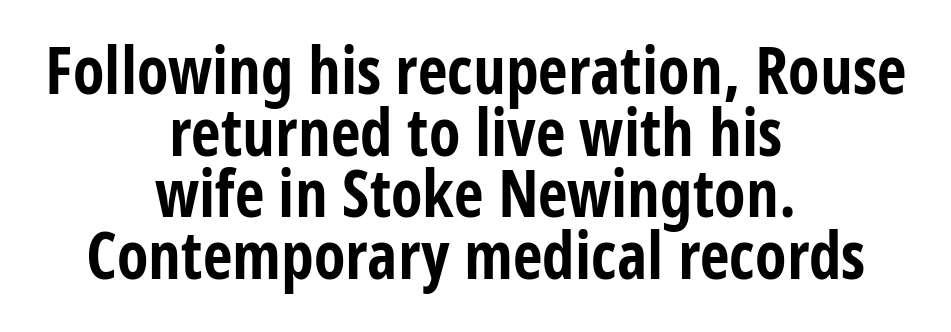
Q: Is the text bold? A: Yes.
Q: Is the text italic (slanted)? A: No, it is upright.
Q: Is the typeface a serif or a sans-serif typeface? A: Sans-serif.
Q: Is the text underlined? A: No.
Q: How is the paragraph aligned? A: Centered.
Q: Is the spacing between letters normal or unusually wide? A: Normal.
Q: Is the spacing between lines tight, normal or loose? A: Tight.
Q: Width (condensed, normal, or wide)? A: Condensed.
Q: Stroke contrast? A: Low.
Q: x-height? A: Large.
Q: Monospaced? A: No.
